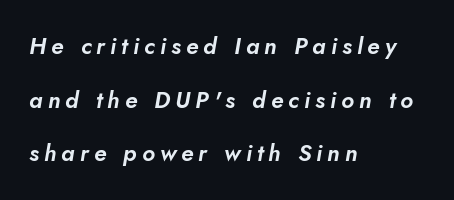
Q: Is the text underlined? A: No.
Q: How is the paragraph aligned? A: Left-aligned.
Q: Is the spacing between letters normal or unusually wide? A: Unusually wide.
Q: Is the spacing between lines tight, normal or loose? A: Loose.
